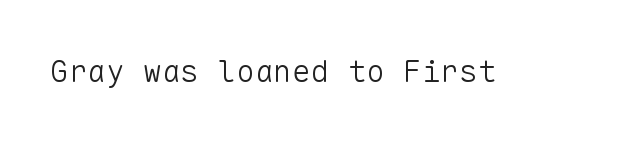
Q: Is the text bold? A: No.
Q: Is the text italic (slanted)? A: No, it is upright.
Q: Is the typeface a serif or a sans-serif typeface? A: Sans-serif.
Q: Is the text underlined? A: No.
Q: Is the spacing between letters normal or unusually wide? A: Normal.
Q: Width (condensed, normal, or wide)? A: Normal.
Q: Stroke contrast? A: Low.
Q: x-height? A: Medium.
Q: Monospaced? A: Yes.
